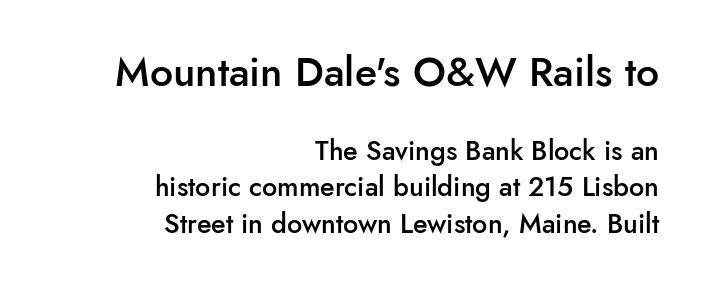
The image shows 41 px semibold sans-serif type, upright; set right-aligned, normal line spacing (1.36x), normal letter spacing, not underlined; the first (top) block is 1.52x larger; low stroke contrast and a small x-height.
